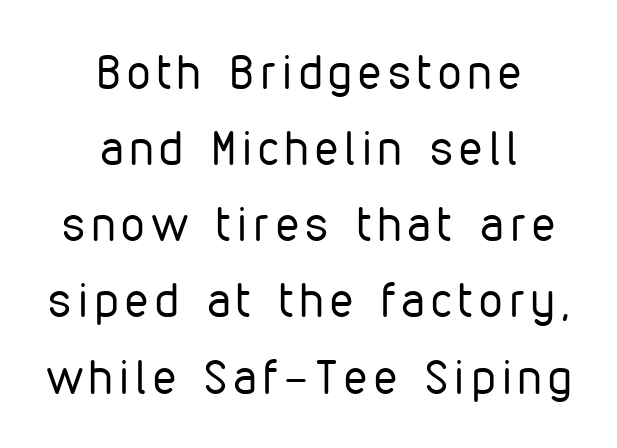
Q: Is the text bold? A: No.
Q: Is the text italic (slanted)? A: No, it is upright.
Q: Is the typeface a serif or a sans-serif typeface? A: Sans-serif.
Q: Is the text underlined? A: No.
Q: How is the paragraph aligned? A: Centered.
Q: Is the spacing between lines tight, normal or loose? A: Normal.
Q: Width (condensed, normal, or wide)? A: Condensed.
Q: Stroke contrast? A: Low.
Q: x-height? A: Medium.
Q: Monospaced? A: No.
